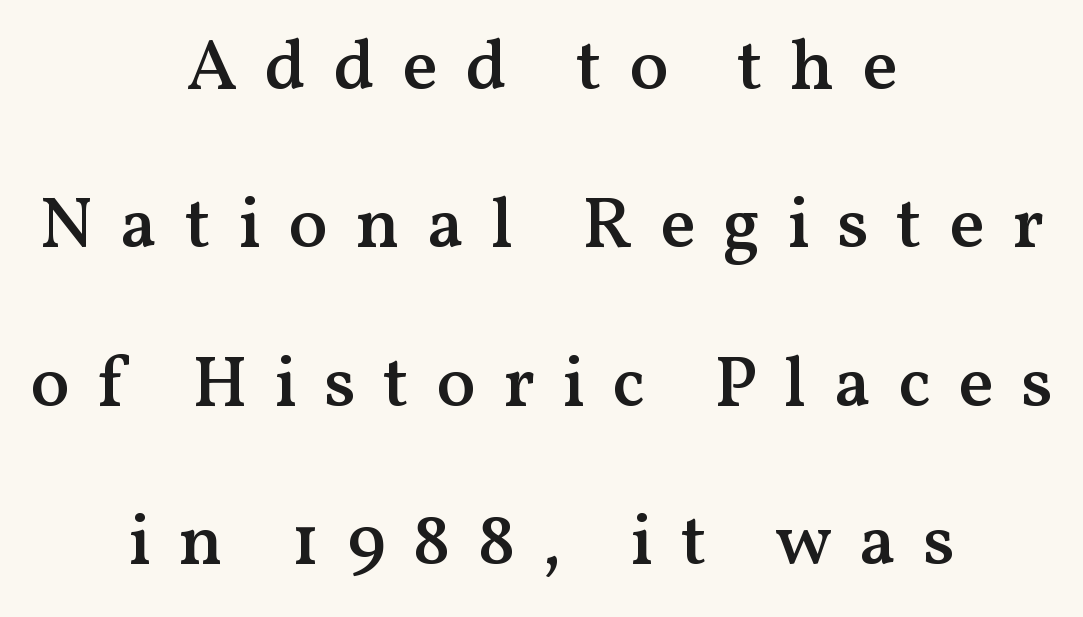
Q: Is the text bold? A: Semi-bold.
Q: Is the text italic (slanted)? A: No, it is upright.
Q: Is the typeface a serif or a sans-serif typeface? A: Serif.
Q: Is the text underlined? A: No.
Q: How is the paragraph aligned? A: Centered.
Q: Is the spacing between letters normal or unusually wide? A: Unusually wide.
Q: Is the spacing between lines tight, normal or loose? A: Loose.
Q: Width (condensed, normal, or wide)? A: Normal.
Q: Stroke contrast? A: Medium.
Q: x-height? A: Medium.
Q: Monospaced? A: No.
